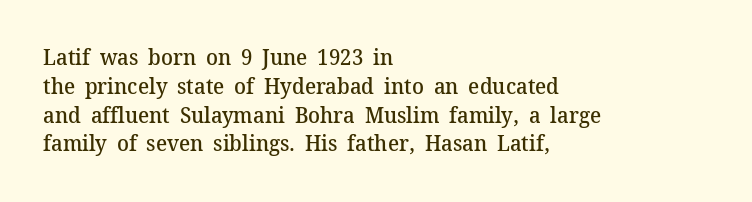
{"italic": "no", "bold": "semi", "underline": "no", "align": "left", "line_spacing": "normal", "line_spacing_ratio": 1.31, "letter_spacing": "normal", "letter_spacing_em": 0.0, "glyph_px": 22}
